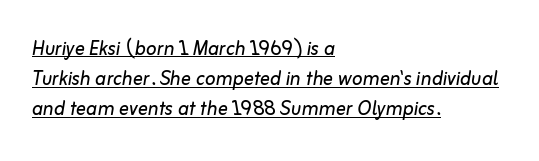
{"italic": "yes", "lean": "right", "slant_degrees": 10, "bold": "no", "underline": "yes", "align": "left", "line_spacing_ratio": 1.21, "letter_spacing": "normal", "letter_spacing_em": 0.0, "glyph_px": 25}
